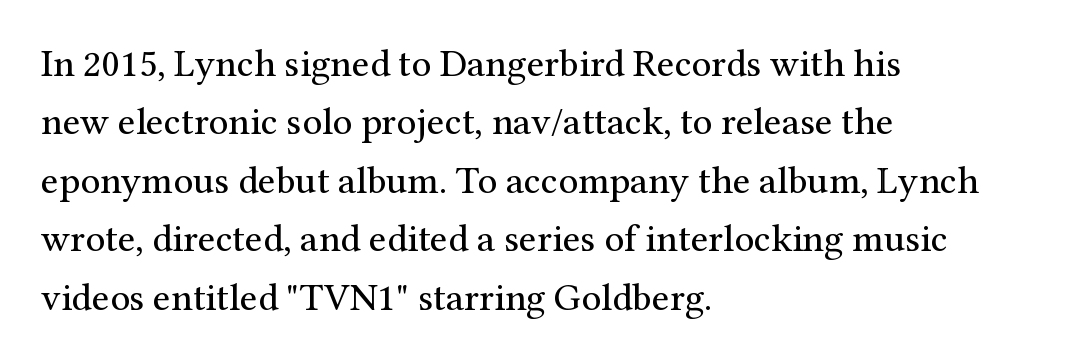
The image shows 39 px regular-weight serif type, upright; set left-aligned, normal line spacing (1.5x), normal letter spacing, not underlined; medium stroke contrast and a medium x-height.
